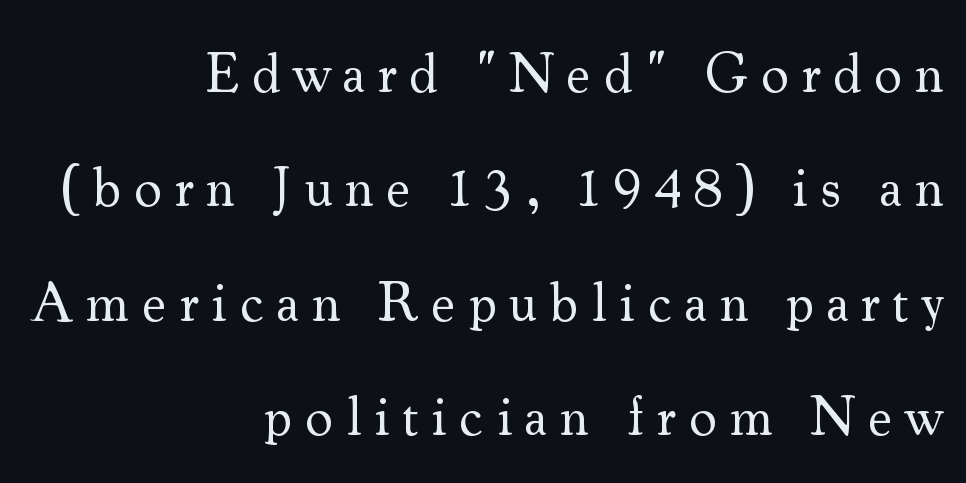
Q: Is the text bold? A: No.
Q: Is the text italic (slanted)? A: No, it is upright.
Q: Is the typeface a serif or a sans-serif typeface? A: Serif.
Q: Is the text underlined? A: No.
Q: How is the paragraph aligned? A: Right-aligned.
Q: Is the spacing between letters normal or unusually wide? A: Unusually wide.
Q: Is the spacing between lines tight, normal or loose? A: Loose.
Q: Width (condensed, normal, or wide)? A: Normal.
Q: Stroke contrast? A: Medium.
Q: x-height? A: Small.
Q: Monospaced? A: No.
